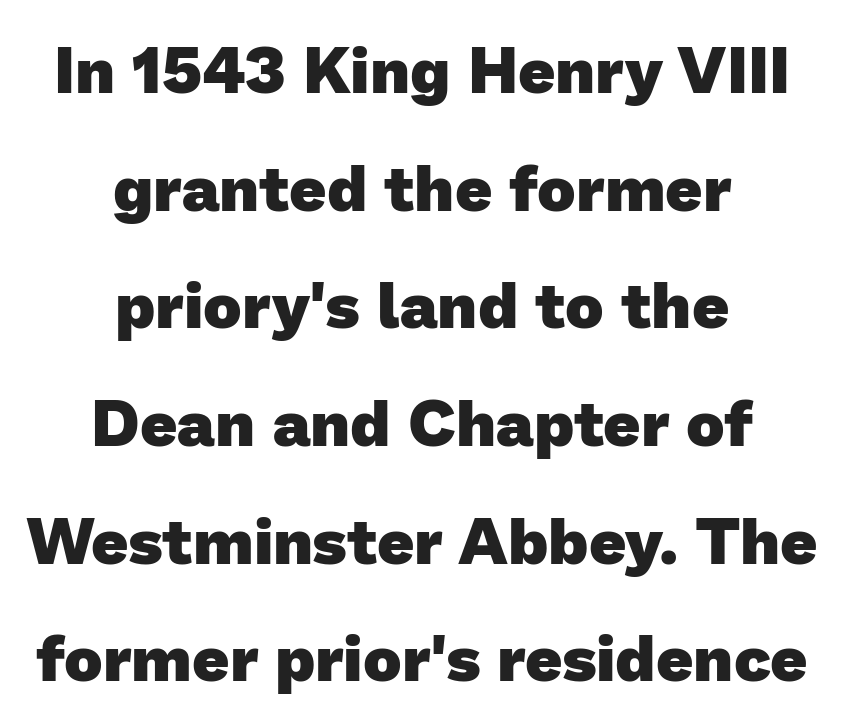
Q: Is the text bold? A: Yes.
Q: Is the typeface a serif or a sans-serif typeface? A: Sans-serif.
Q: Is the text underlined? A: No.
Q: How is the paragraph aligned? A: Centered.
Q: Is the spacing between letters normal or unusually wide? A: Normal.
Q: Width (condensed, normal, or wide)? A: Normal.
Q: Stroke contrast? A: Low.
Q: x-height? A: Medium.
Q: Monospaced? A: No.
